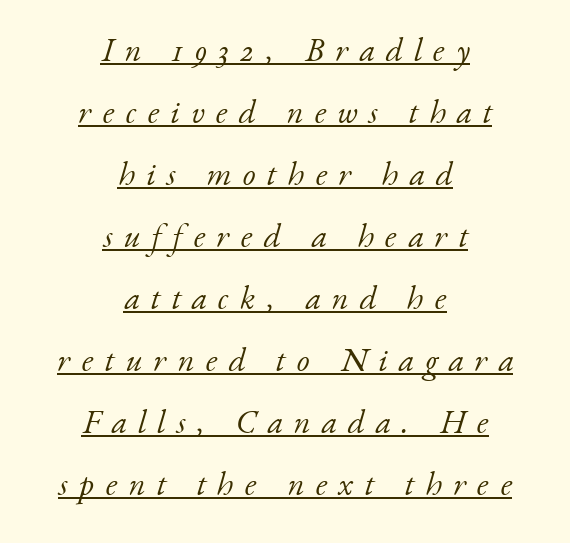
This sample uses a serif face. The passage shown leans; its letterforms are oblique. This rendering uses center alignment, leaving both contours irregular but symmetric. Each word looks stretched out because of the extra space between its letters. Character widths vary here, with narrow letters taking less room than wide ones.
